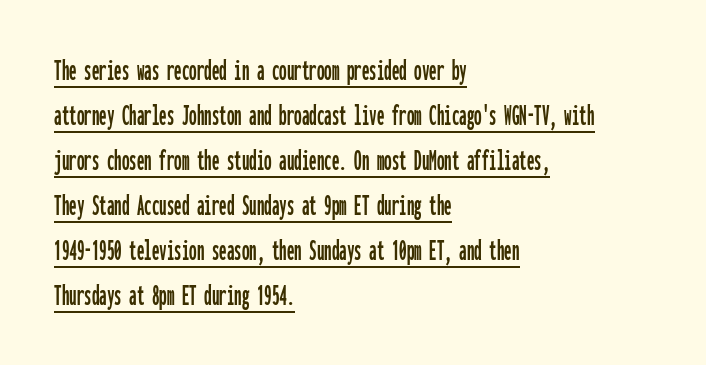
Q: Is the text italic (slanted)? A: No, it is upright.
Q: Is the typeface a serif or a sans-serif typeface? A: Sans-serif.
Q: Is the text underlined? A: Yes.
Q: How is the paragraph aligned? A: Left-aligned.
Q: Is the spacing between letters normal or unusually wide? A: Normal.
Q: Is the spacing between lines tight, normal or loose? A: Normal.
Q: Width (condensed, normal, or wide)? A: Condensed.
Q: Stroke contrast? A: Low.
Q: x-height? A: Medium.
Q: Monospaced? A: Yes.
